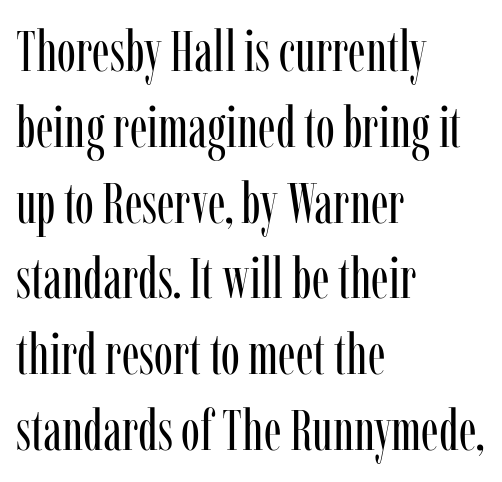
The designer went with a serif here, giving each stem small feet. Each word holds together tightly as a unit, with standard inter-letter gaps. Whoever set this chose a conventional vertical rhythm. These lines were composed using upright roman letters. Spacing verdict: proportional, widths tailored to each character.
